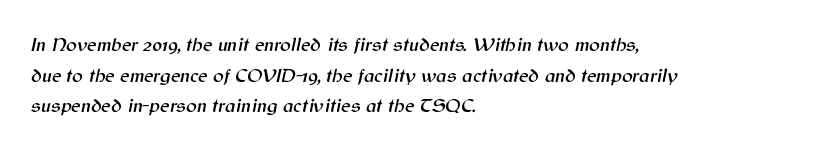
Q: Is the text italic (slanted)? A: Yes, it leans right by about 12 degrees.
Q: Is the text underlined? A: No.
Q: How is the paragraph aligned? A: Left-aligned.
Q: Is the spacing between letters normal or unusually wide? A: Normal.
Q: Is the spacing between lines tight, normal or loose? A: Normal.
